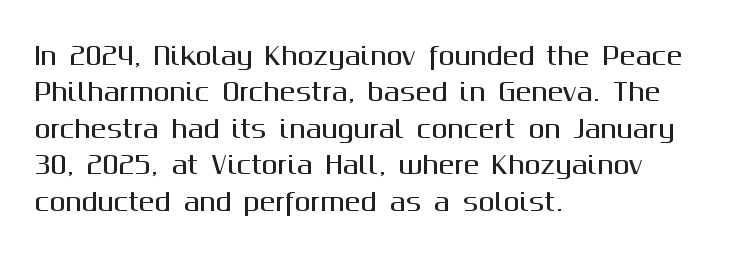
The image shows 24 px text type, upright; set left-aligned, normal line spacing (1.52x), normal letter spacing, not underlined.
